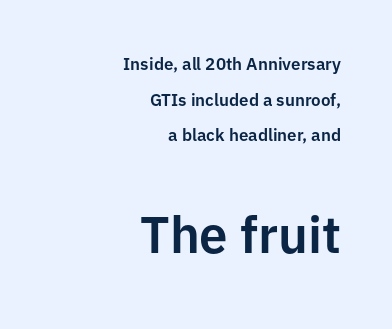
{"serif": "no", "italic": "no", "width": "normal", "stroke_contrast": "low", "x_height": "medium", "monospaced": "no", "underline": "no", "align": "right", "line_spacing": "loose", "line_spacing_ratio": 2.09, "letter_spacing": "normal", "letter_spacing_em": 0.0, "larger_block": "second", "size_ratio": 3.0, "glyph_px": 51}
